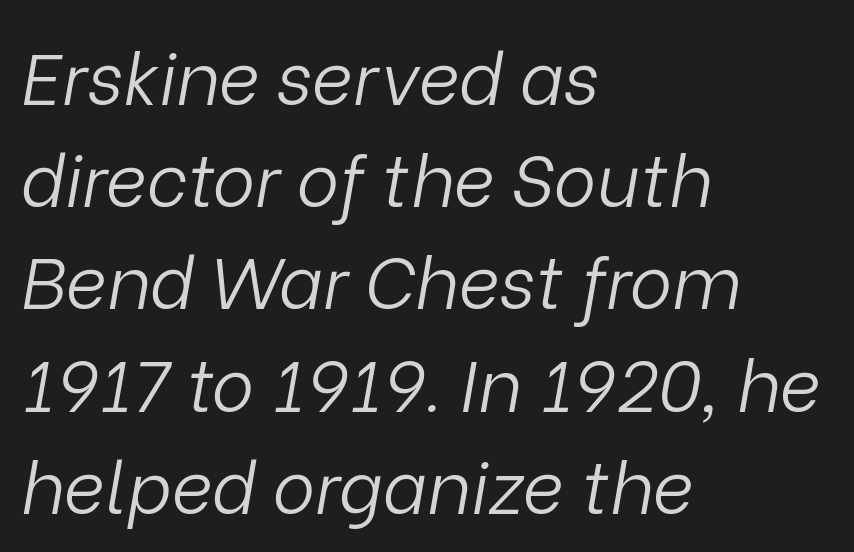
Q: Is the text bold? A: No.
Q: Is the text italic (slanted)? A: Yes, it leans right by about 9 degrees.
Q: Is the text underlined? A: No.
Q: How is the paragraph aligned? A: Left-aligned.
Q: Is the spacing between letters normal or unusually wide? A: Normal.
Q: Is the spacing between lines tight, normal or loose? A: Normal.
Q: Width (condensed, normal, or wide)? A: Normal.
Q: Stroke contrast? A: Low.
Q: x-height? A: Medium.
Q: Monospaced? A: No.
